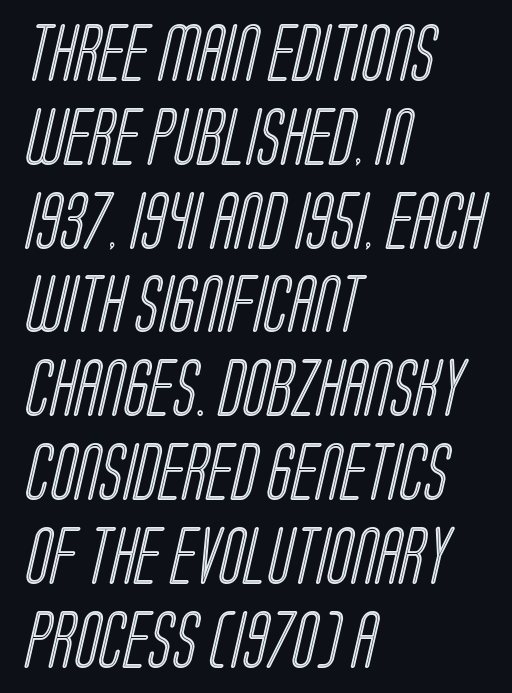
Q: Is the text underlined? A: No.
Q: How is the paragraph aligned? A: Left-aligned.
Q: Is the spacing between letters normal or unusually wide? A: Normal.
Q: Is the spacing between lines tight, normal or loose? A: Normal.
Q: Width (condensed, normal, or wide)? A: Condensed.
Q: x-height? A: Large.
Q: Monospaced? A: No.
